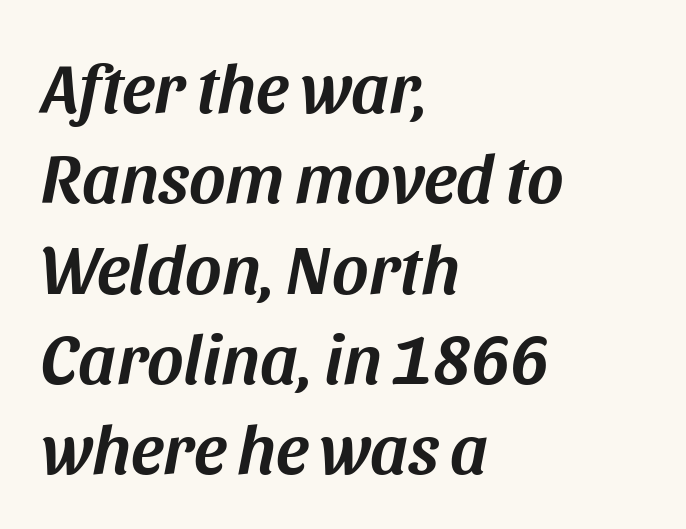
The rows are spaced the way most documents space them. Type without underlining. Designer's note — italics engaged. Leftover space on each line is placed entirely after the last word.
